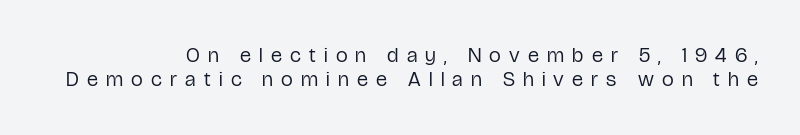
Descender tails drop into unmarked territory. Is the stroke heavy? The answer is a plain regular-or-lighter. The lettering stays uniformly vertical, giving the passage a roman look. Short note: letters widely spaced. Caption: multi-line text, flush right, ragged left.
